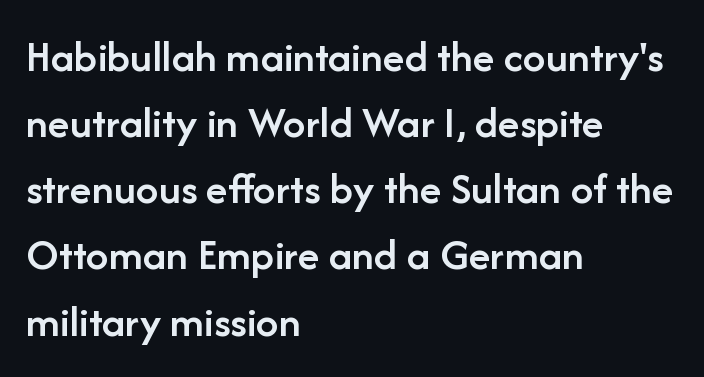
Every letter is mildly thick-stroked: semibold rather than bold. Horizontal alignment here is leftward, the default for most running prose. The letterforms sit shoulder to shoulder at normal distance. You could not count columns in this text — the font is proportionally spaced.
